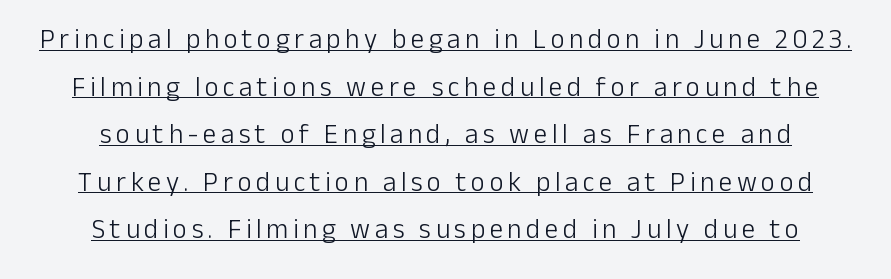
Q: Is the text bold? A: No.
Q: Is the text italic (slanted)? A: No, it is upright.
Q: Is the text underlined? A: Yes.
Q: How is the paragraph aligned? A: Centered.
